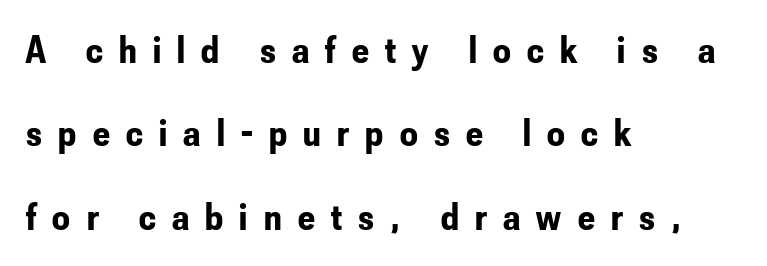
{"serif": "no", "italic": "no", "bold": "yes", "weight": "bold", "width": "condensed", "stroke_contrast": "low", "x_height": "small", "monospaced": "no", "underline": "no", "align": "left", "line_spacing": "loose", "line_spacing_ratio": 2.14, "letter_spacing": "wide", "letter_spacing_em": 0.42, "glyph_px": 39}
